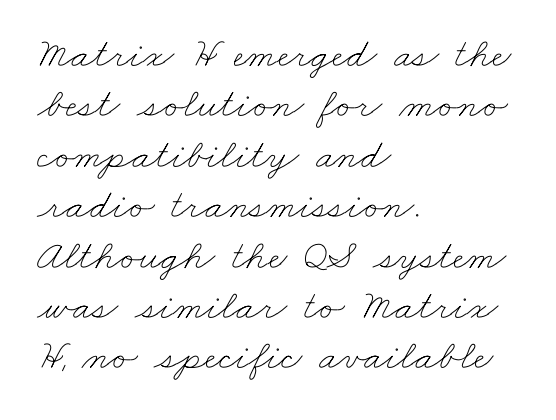
The image shows 42 px thin, wide type; set left-aligned, line spacing 1.2x, normal letter spacing, not underlined; low stroke contrast and a small x-height.
